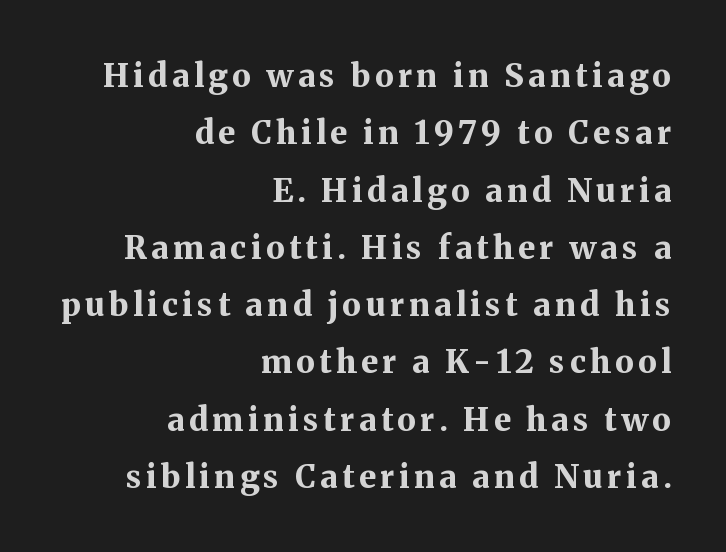
Type style note: has serifs. Has an underline been added? It has not. Here the designer chose a conventional face with non-uniform glyph widths. Students, this is bold: see how much ink each stroke carries.
